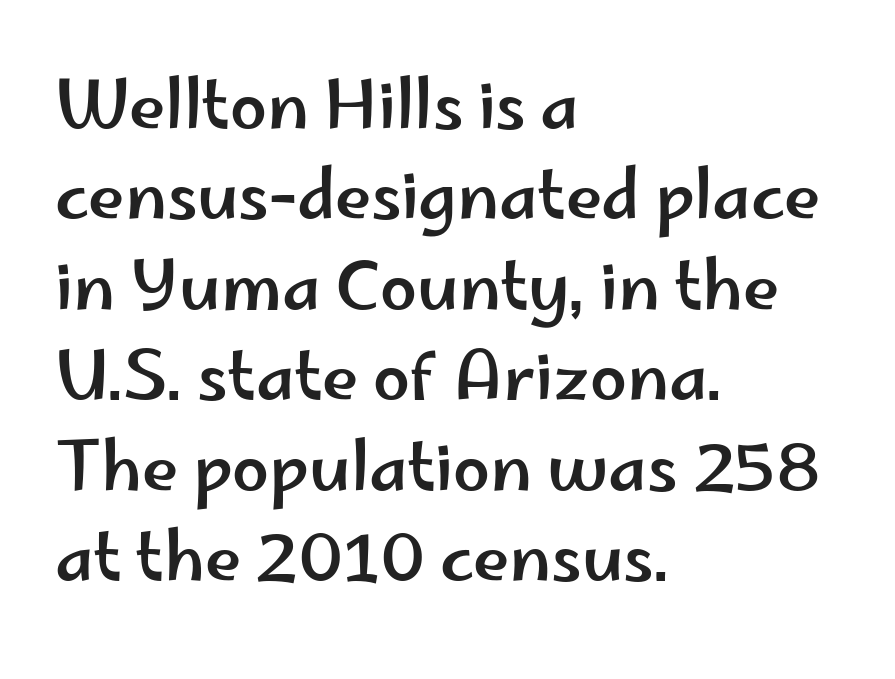
Q: Is the text italic (slanted)? A: No, it is upright.
Q: Is the typeface a serif or a sans-serif typeface? A: Sans-serif.
Q: Is the text underlined? A: No.
Q: How is the paragraph aligned? A: Left-aligned.
Q: Is the spacing between letters normal or unusually wide? A: Normal.
Q: Is the spacing between lines tight, normal or loose? A: Normal.
Q: Width (condensed, normal, or wide)? A: Wide.
Q: Stroke contrast? A: Low.
Q: x-height? A: Small.
Q: Monospaced? A: No.
